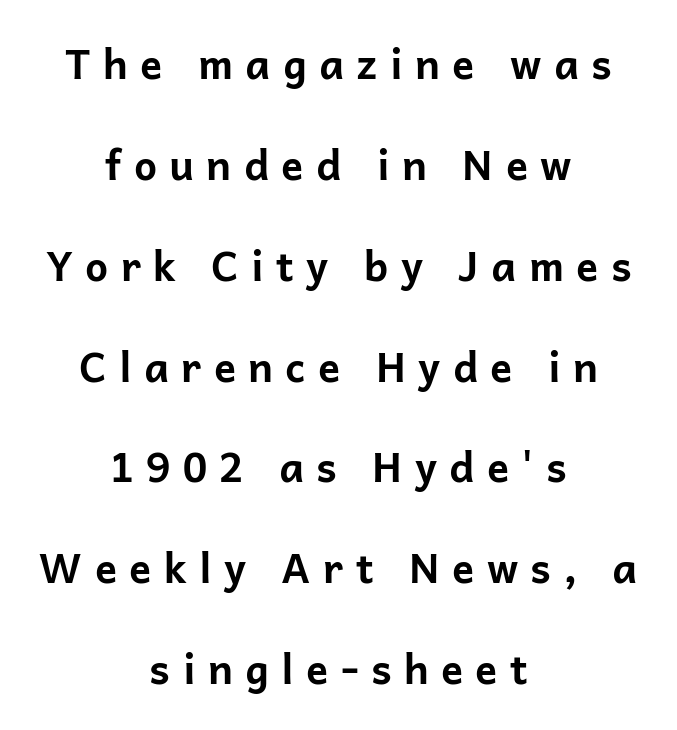
Q: Is the text bold? A: Yes.
Q: Is the text italic (slanted)? A: No, it is upright.
Q: Is the typeface a serif or a sans-serif typeface? A: Sans-serif.
Q: Is the text underlined? A: No.
Q: How is the paragraph aligned? A: Centered.
Q: Is the spacing between letters normal or unusually wide? A: Unusually wide.
Q: Is the spacing between lines tight, normal or loose? A: Loose.
Q: Width (condensed, normal, or wide)? A: Normal.
Q: Stroke contrast? A: Low.
Q: x-height? A: Medium.
Q: Monospaced? A: No.
